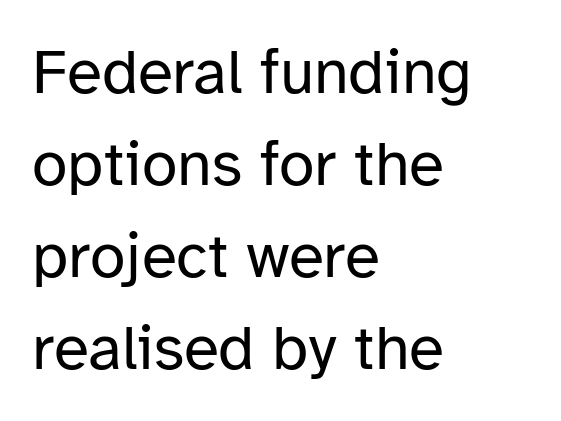
The compositor pushed each line to the left boundary. The horizontal fit of the characters is conventional and even. If you drew a line through each stem, it would be perfectly vertical. A typesetter would label this face a sans. Students, observe: this is what conventionally led text looks like.
